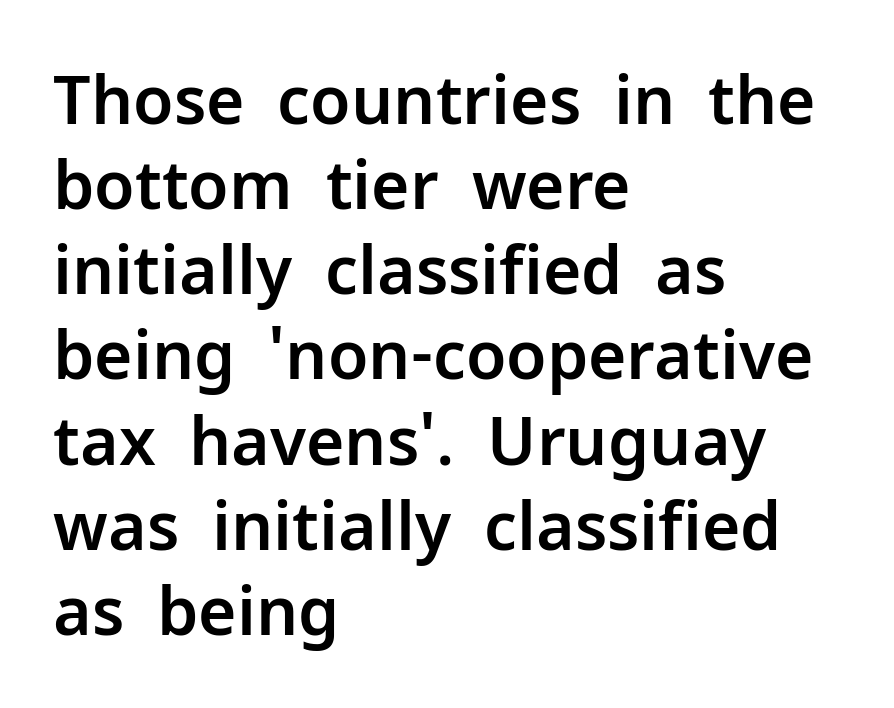
Clear beneath every line of the passage. Check where the strokes stop: nothing finishes them off — pure sans. The typesetter chose a ragged-right arrangement here. Posture: straight, roman, zero tilt. Here the designer chose a conventional face with non-uniform glyph widths.
